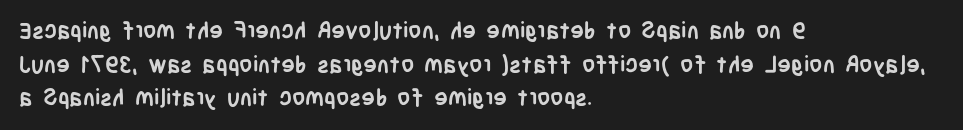
Each line starts at the same left margin while the right side varies. One glance says typical: line gaps are just what's usual. Nope, not italic — everything's standing straight. Plenty of ink on the page — the face is bold.
